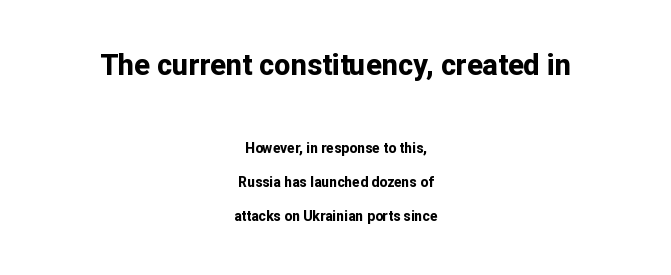
Q: Is the text bold? A: Yes.
Q: Is the text italic (slanted)? A: No, it is upright.
Q: Is the typeface a serif or a sans-serif typeface? A: Sans-serif.
Q: Is the text underlined? A: No.
Q: How is the paragraph aligned? A: Centered.
Q: Is the spacing between letters normal or unusually wide? A: Normal.
Q: Is the spacing between lines tight, normal or loose? A: Loose.
Q: Which block of text is set in a larger size, the first (top) or the second (bottom)? A: The first (top) one.
Q: Width (condensed, normal, or wide)? A: Normal.
Q: Stroke contrast? A: Low.
Q: x-height? A: Medium.
Q: Monospaced? A: No.
